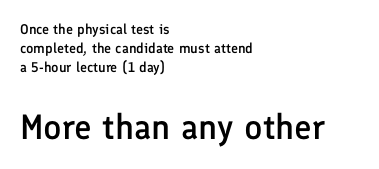
The image shows 35 px semibold sans-serif type, upright; set left-aligned, normal line spacing (1.36x), normal letter spacing, not underlined; the second (bottom) block is 2.5x larger; low stroke contrast and a medium x-height.
